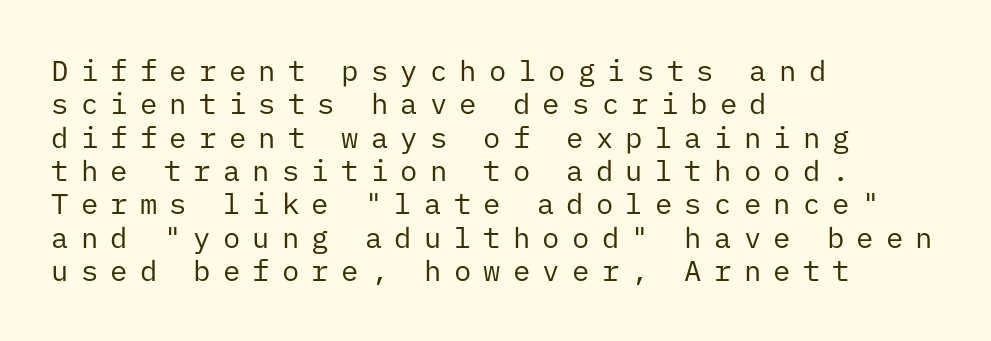
Q: Is the text bold? A: No.
Q: Is the text italic (slanted)? A: No, it is upright.
Q: Is the typeface a serif or a sans-serif typeface? A: Sans-serif.
Q: Is the text underlined? A: No.
Q: How is the paragraph aligned? A: Left-aligned.
Q: Is the spacing between letters normal or unusually wide? A: Unusually wide.
Q: Is the spacing between lines tight, normal or loose? A: Tight.
Q: Width (condensed, normal, or wide)? A: Normal.
Q: Stroke contrast? A: Low.
Q: x-height? A: Medium.
Q: Monospaced? A: Yes.
